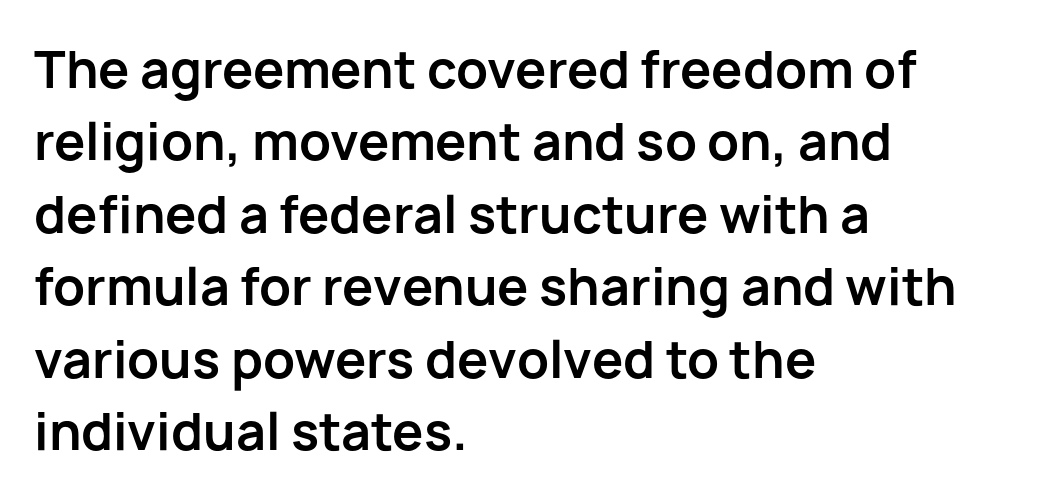
{"serif": "no", "italic": "no", "bold": "yes", "weight": "bold", "width": "normal", "stroke_contrast": "low", "x_height": "medium", "monospaced": "no", "underline": "no", "align": "left", "line_spacing": "normal", "line_spacing_ratio": 1.45, "letter_spacing": "normal", "letter_spacing_em": 0.0, "glyph_px": 50}
